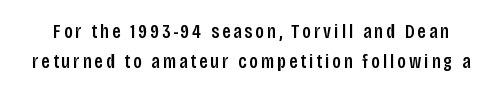
Any mark beneath the type? The region is blank. Do the letters lean? They stand straight. What's the leading like? Ordinary, nothing unusual.
